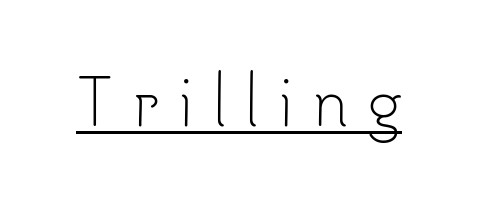
Q: Is the text bold? A: No.
Q: Is the text italic (slanted)? A: No, it is upright.
Q: Is the typeface a serif or a sans-serif typeface? A: Sans-serif.
Q: Is the text underlined? A: Yes.
Q: Is the spacing between letters normal or unusually wide? A: Unusually wide.
Q: Width (condensed, normal, or wide)? A: Normal.
Q: Stroke contrast? A: Low.
Q: x-height? A: Small.
Q: Monospaced? A: No.
